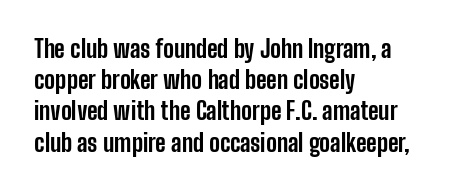
Every letter is thick-stroked: bold, no question. Line starts are locked; line ends wander. What's the leading like? Ordinary, nothing unusual. Glance below the letters and you will spot only blank space.
